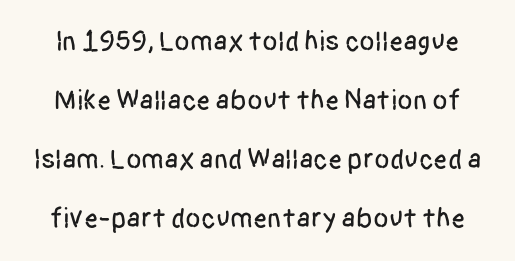
{"serif": "no", "italic": "no", "width": "condensed", "stroke_contrast": "low", "x_height": "large", "monospaced": "no", "underline": "no", "line_spacing": "loose", "line_spacing_ratio": 2.11, "letter_spacing": "normal", "letter_spacing_em": 0.0, "glyph_px": 28}
